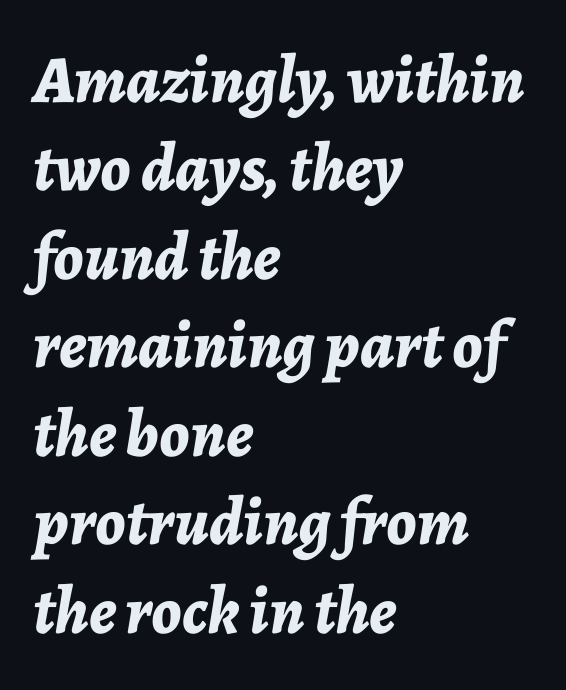
The image shows 67 px bold type, italic (leaning right); set left-aligned, normal line spacing (1.32x), normal letter spacing, not underlined; low stroke contrast and a medium x-height.
